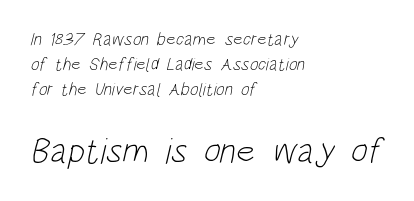
The image shows 36 px light, condensed sans-serif type; set left-aligned, normal line spacing (1.38x), normal letter spacing, not underlined; the second (bottom) block is 2.0x larger; low stroke contrast and a large x-height.
